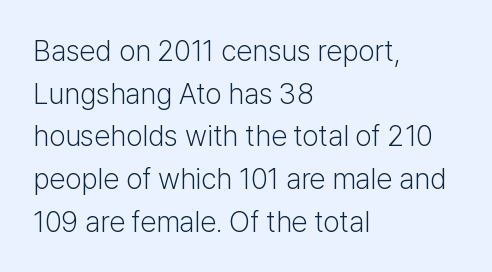
Heaviness? Minimal to ordinary, like unemphasized prose. A normal amount of white space separates one row of letters from the next. No extra tracking has been applied to these lines. The letters advance in unequal steps, a hallmark of proportional type. The typography opts for an upright posture over an oblique one. Each line starts at the same left margin while the right side varies.
